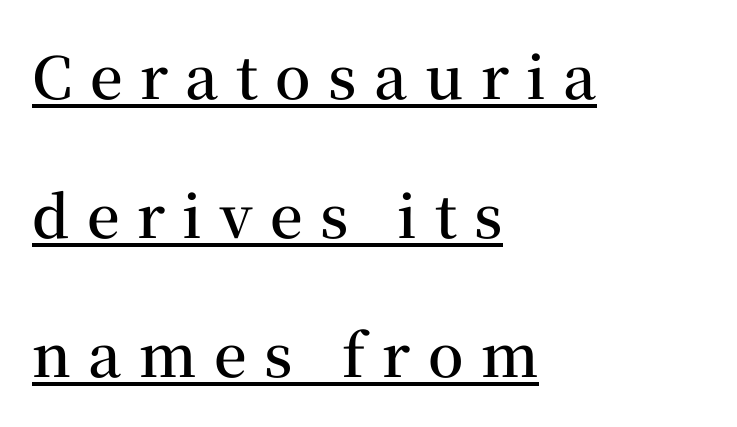
Q: Is the text bold? A: Semi-bold.
Q: Is the text italic (slanted)? A: No, it is upright.
Q: Is the typeface a serif or a sans-serif typeface? A: Serif.
Q: Is the text underlined? A: Yes.
Q: How is the paragraph aligned? A: Left-aligned.
Q: Is the spacing between letters normal or unusually wide? A: Unusually wide.
Q: Is the spacing between lines tight, normal or loose? A: Loose.
Q: Width (condensed, normal, or wide)? A: Normal.
Q: Stroke contrast? A: Medium.
Q: x-height? A: Medium.
Q: Monospaced? A: No.
